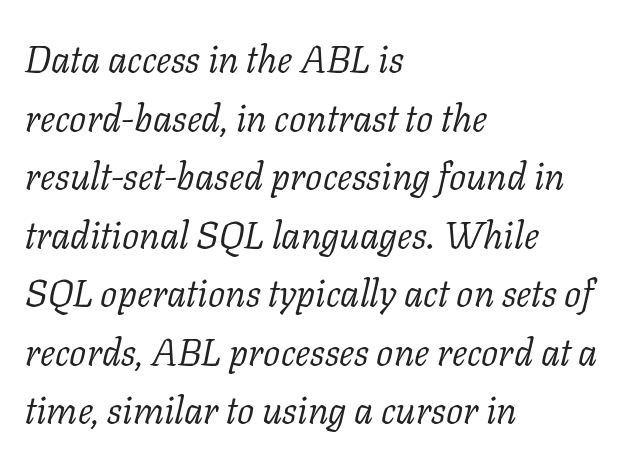
{"serif": "yes", "italic": "yes", "lean": "right", "slant_degrees": 11, "bold": "no", "weight": "light", "width": "normal", "stroke_contrast": "low", "x_height": "medium", "monospaced": "no", "underline": "no", "align": "left", "line_spacing": "normal", "line_spacing_ratio": 1.54, "letter_spacing": "normal", "letter_spacing_em": 0.0, "glyph_px": 38}
